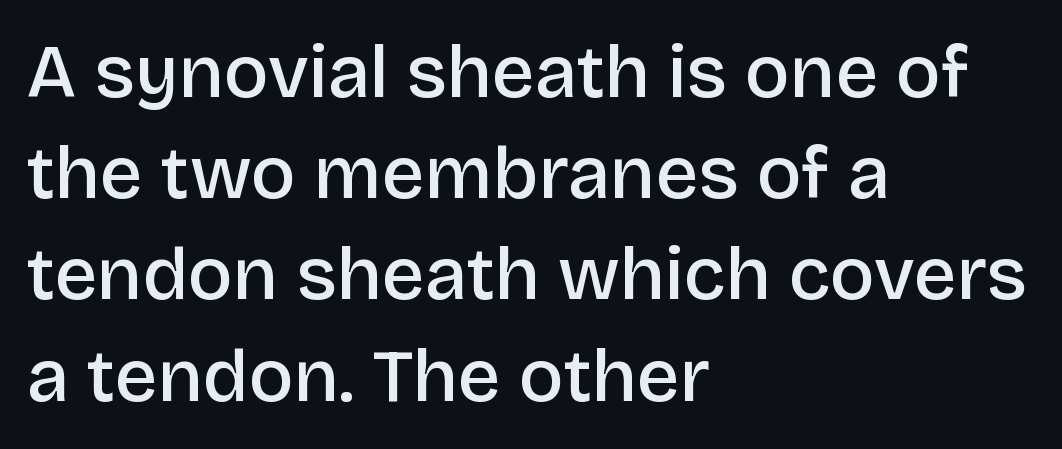
The image shows 75 px semibold sans-serif type, upright; set left-aligned, normal line spacing (1.35x), normal letter spacing, not underlined; low stroke contrast and a large x-height.
